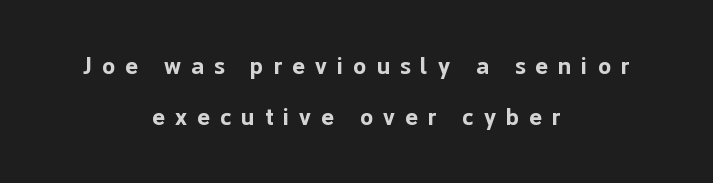
Q: Is the text bold? A: Yes.
Q: Is the text italic (slanted)? A: No, it is upright.
Q: Is the text underlined? A: No.
Q: How is the paragraph aligned? A: Centered.
Q: Is the spacing between letters normal or unusually wide? A: Unusually wide.
Q: Is the spacing between lines tight, normal or loose? A: Loose.
